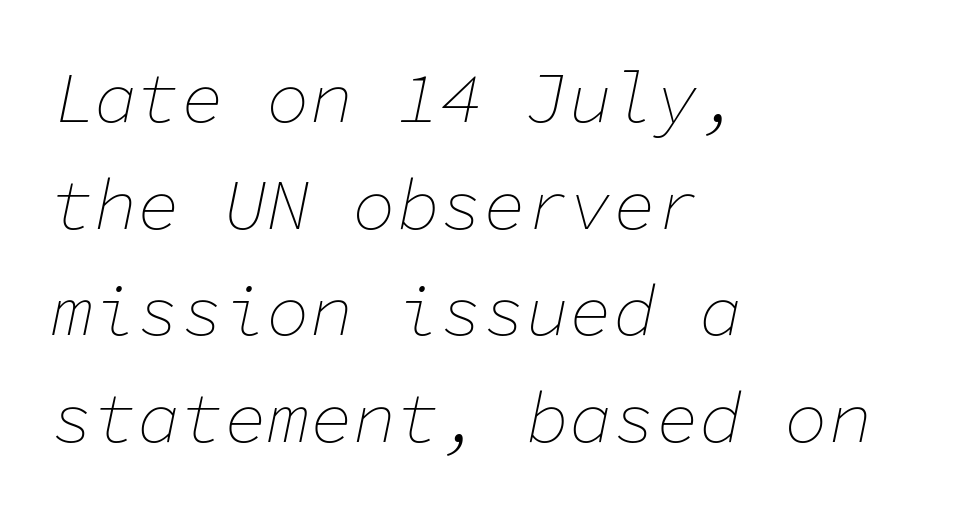
Q: Is the text bold? A: No.
Q: Is the text italic (slanted)? A: Yes, it leans right by about 11 degrees.
Q: Is the text underlined? A: No.
Q: How is the paragraph aligned? A: Left-aligned.
Q: Is the spacing between letters normal or unusually wide? A: Normal.
Q: Is the spacing between lines tight, normal or loose? A: Normal.
Q: Width (condensed, normal, or wide)? A: Normal.
Q: Stroke contrast? A: Low.
Q: x-height? A: Medium.
Q: Monospaced? A: Yes.
